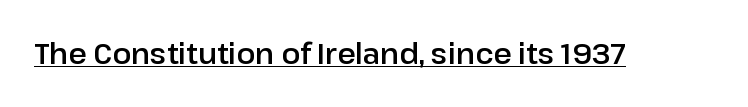
{"serif": "no", "italic": "no", "width": "normal", "stroke_contrast": "low", "x_height": "medium", "monospaced": "no", "underline": "yes", "letter_spacing": "normal", "letter_spacing_em": 0.0, "glyph_px": 28}
